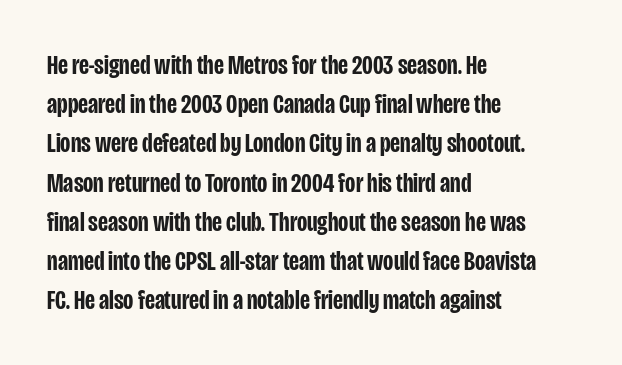
The image shows 28 px semibold, condensed sans-serif type, upright; set left-aligned, normal line spacing (1.4x), normal letter spacing, not underlined; low stroke contrast and a large x-height.
